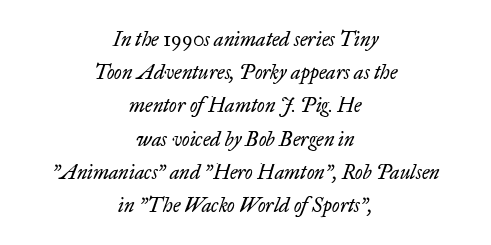
The image shows 20 px text type, italic (leaning right); set centered, normal line spacing (1.66x), normal letter spacing, not underlined.
